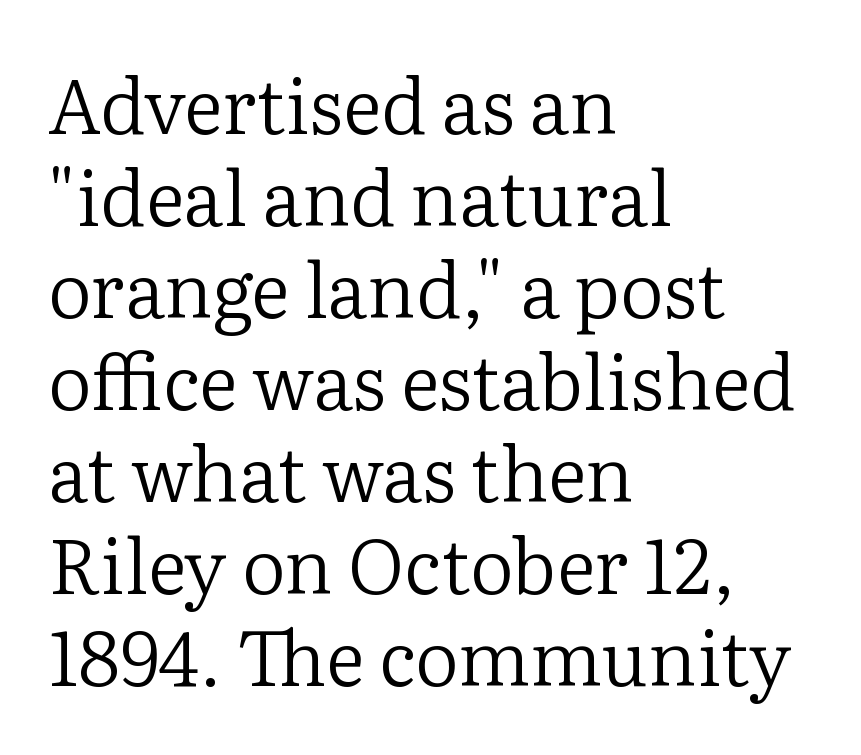
The image shows 76 px regular-weight serif type, upright; set left-aligned, line spacing 1.21x, normal letter spacing, not underlined; low stroke contrast and a medium x-height.
